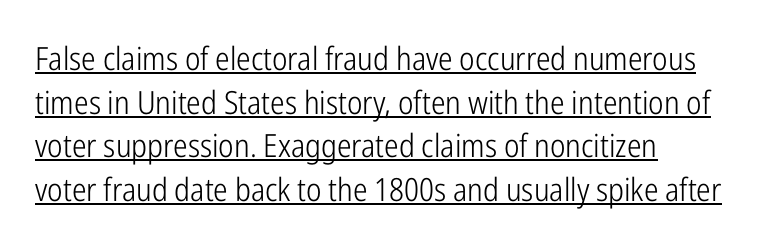
Does the type have serifs? No, each stem ends abruptly. How would I describe the line gaps? Plain and ordinary. The gaps between neighbouring characters are ordinary and unremarkable. Every character sits straight up, as roman type does. The letterforms sit at book weight or below. Has an underline been added? It has.
